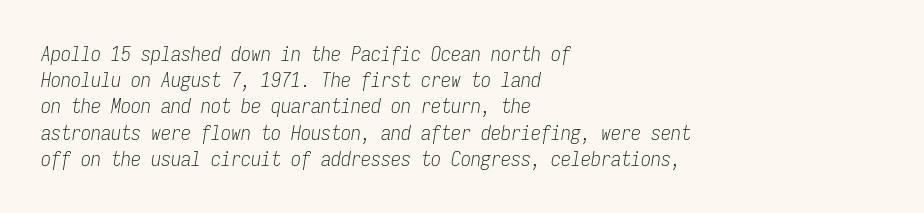
Q: Is the text bold? A: No.
Q: Is the text italic (slanted)? A: Yes, it leans right by about 9 degrees.
Q: Is the text underlined? A: No.
Q: How is the paragraph aligned? A: Left-aligned.
Q: Is the spacing between letters normal or unusually wide? A: Normal.
Q: Is the spacing between lines tight, normal or loose? A: Normal.
